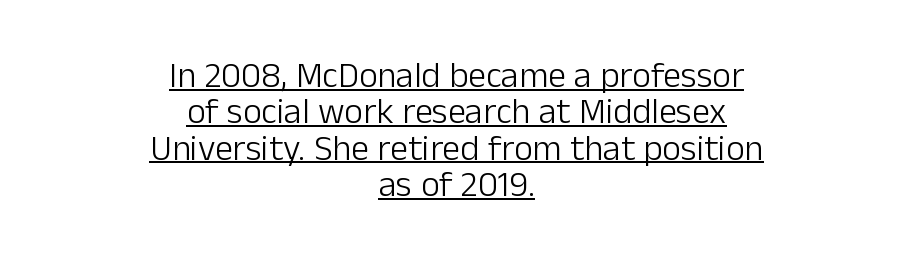
{"serif": "no", "italic": "no", "bold": "no", "weight": "light", "width": "normal", "stroke_contrast": "low", "x_height": "medium", "monospaced": "no", "underline": "yes", "align": "center", "line_spacing": "tight", "line_spacing_ratio": 1.01, "letter_spacing": "normal", "letter_spacing_em": 0.0, "glyph_px": 36}
